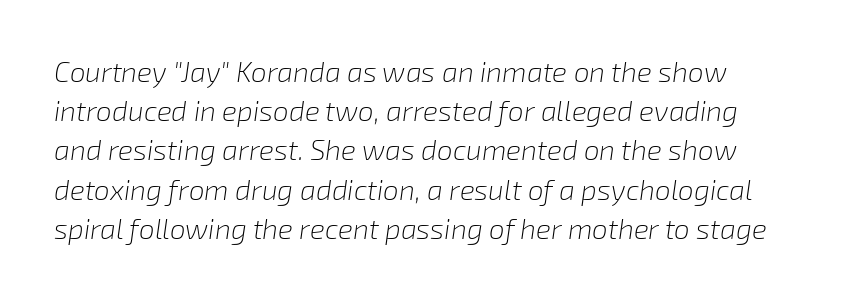
Q: Is the text bold? A: No.
Q: Is the text italic (slanted)? A: Yes, it leans right by about 8 degrees.
Q: Is the text underlined? A: No.
Q: Is the spacing between letters normal or unusually wide? A: Normal.
Q: Is the spacing between lines tight, normal or loose? A: Normal.
Q: Width (condensed, normal, or wide)? A: Normal.
Q: Stroke contrast? A: Low.
Q: x-height? A: Medium.
Q: Monospaced? A: No.
